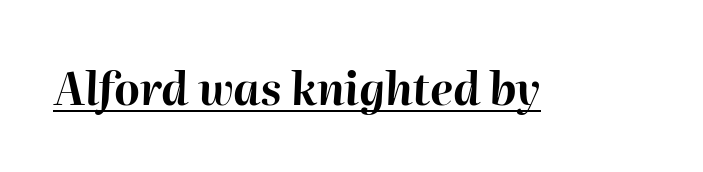
{"italic": "yes", "lean": "right", "slant_degrees": 2, "bold": "yes", "weight": "bold", "width": "normal", "stroke_contrast": "high", "x_height": "medium", "monospaced": "no", "underline": "yes", "letter_spacing": "normal", "letter_spacing_em": 0.0, "glyph_px": 44}
